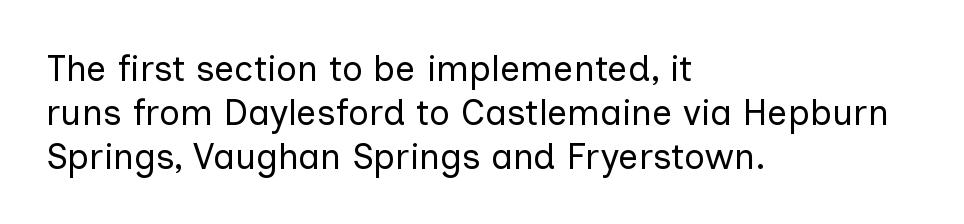
Any mark beneath the type? The region is blank. Characters remain perfectly vertical along every line. Each letter keeps its own natural width here, so spacing adapts to shape. The letterforms sit at book weight or below. Notice how the passage keeps a crisp vertical edge on the left only. The face used here is rendered with its standard letterfit.
